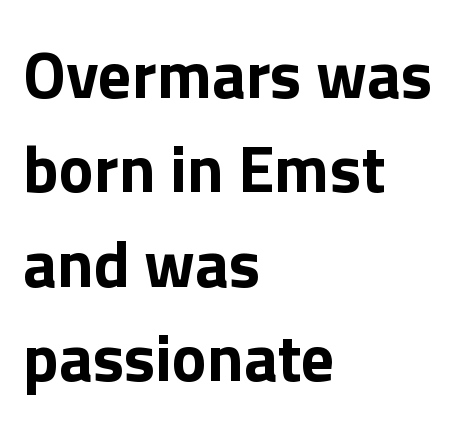
Q: Is the text bold? A: Yes.
Q: Is the text italic (slanted)? A: No, it is upright.
Q: Is the typeface a serif or a sans-serif typeface? A: Sans-serif.
Q: Is the text underlined? A: No.
Q: How is the paragraph aligned? A: Left-aligned.
Q: Is the spacing between letters normal or unusually wide? A: Normal.
Q: Is the spacing between lines tight, normal or loose? A: Normal.
Q: Width (condensed, normal, or wide)? A: Normal.
Q: x-height? A: Medium.
Q: Monospaced? A: No.
